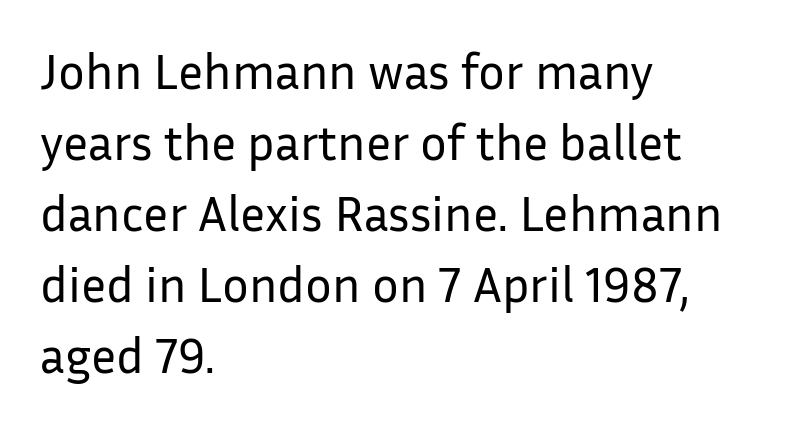
The image shows 50 px regular-weight sans-serif type, upright; set left-aligned, normal line spacing (1.42x), normal letter spacing, not underlined; low stroke contrast and a medium x-height.
